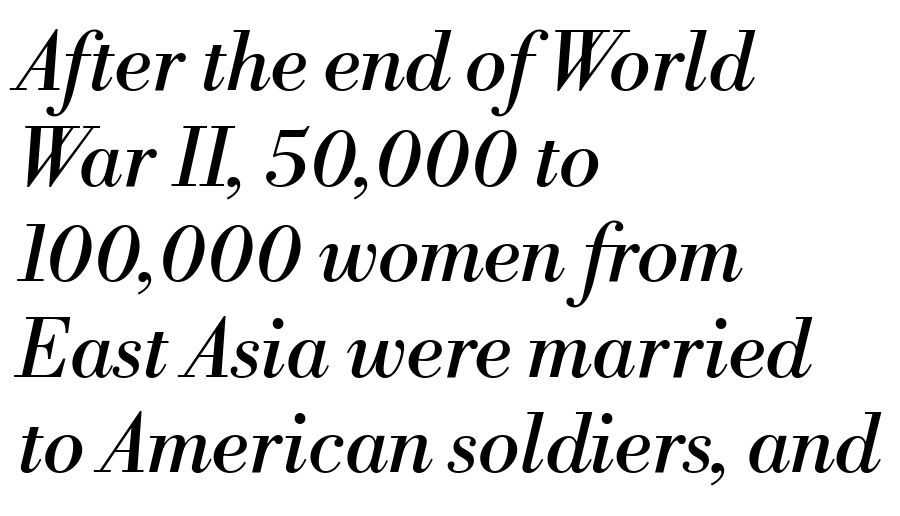
Q: Is the text bold? A: No.
Q: Is the text italic (slanted)? A: Yes, it leans right by about 13 degrees.
Q: Is the typeface a serif or a sans-serif typeface? A: Serif.
Q: Is the text underlined? A: No.
Q: How is the paragraph aligned? A: Left-aligned.
Q: Is the spacing between letters normal or unusually wide? A: Normal.
Q: Width (condensed, normal, or wide)? A: Normal.
Q: Stroke contrast? A: Medium.
Q: x-height? A: Small.
Q: Monospaced? A: No.
